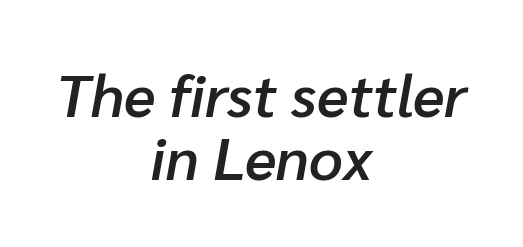
The image shows 59 px semibold type, italic (leaning right); set centered, tight line spacing (1.06x), normal letter spacing, not underlined; low stroke contrast and a medium x-height.
